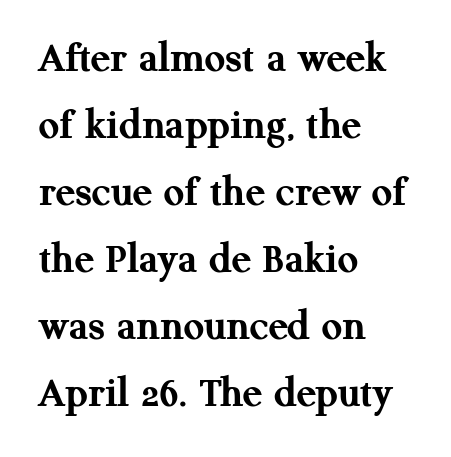
Designer's note — italics off, roman on. If you drew a ruler down the left edge, every line would touch it. The space between consecutive lines is moderate. Characters follow at the spacing the type designer built in. Typographic density is high because the face is bold. Note the varied advance widths — an 'i' is clearly narrower than an 'm'.
